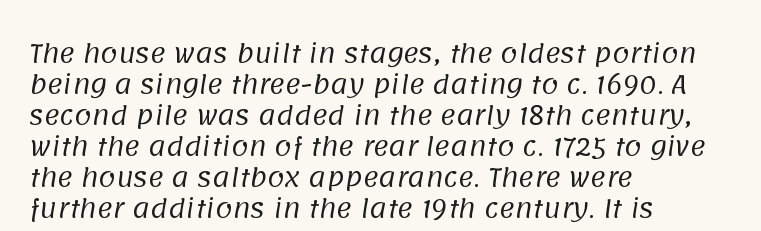
{"bold": "no", "underline": "no", "align": "left", "line_spacing": "normal", "line_spacing_ratio": 1.29, "letter_spacing": "normal", "letter_spacing_em": 0.0, "glyph_px": 24}
